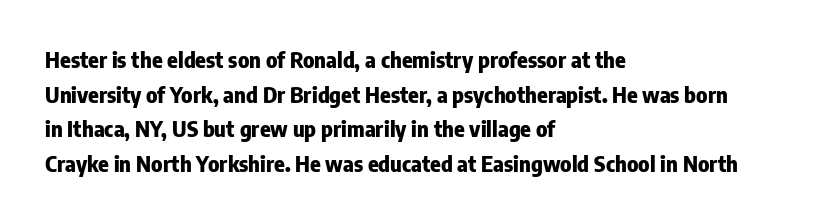
{"italic": "no", "bold": "yes", "underline": "no", "align": "left", "line_spacing": "normal", "line_spacing_ratio": 1.57, "letter_spacing": "normal", "letter_spacing_em": 0.0, "glyph_px": 22}
